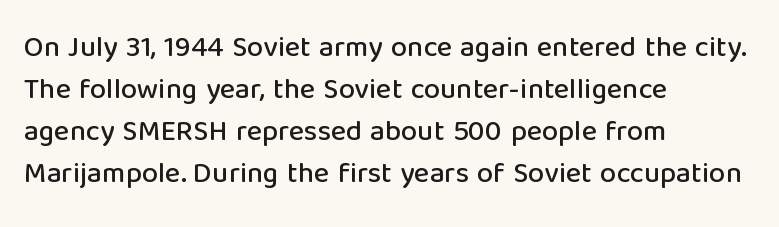
{"serif": "no", "italic": "no", "width": "normal", "stroke_contrast": "low", "x_height": "medium", "monospaced": "no", "underline": "no", "align": "left", "line_spacing": "normal", "line_spacing_ratio": 1.45, "letter_spacing": "normal", "letter_spacing_em": 0.0, "glyph_px": 29}
